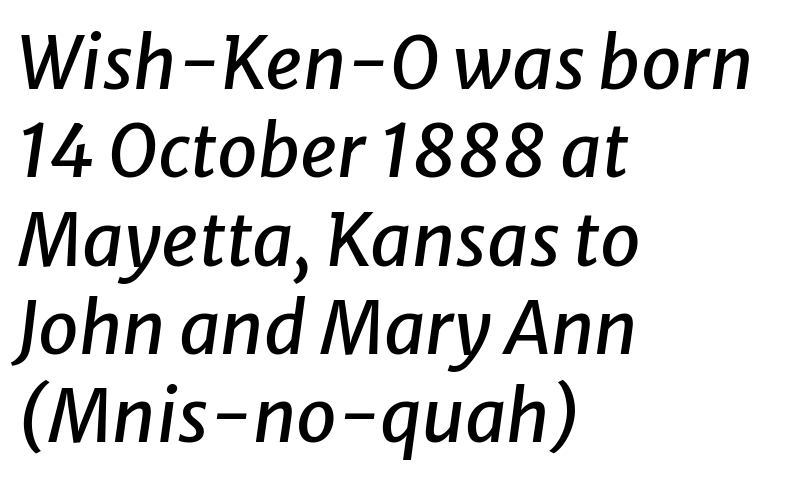
The image shows 73 px text type, italic (leaning right); set left-aligned, line spacing 1.21x, normal letter spacing, not underlined; low stroke contrast and a medium x-height.
